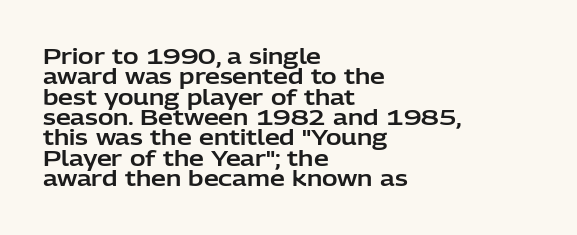
The image shows 21 px text type, upright; set left-aligned, tight line spacing (0.97x), normal letter spacing, not underlined.
